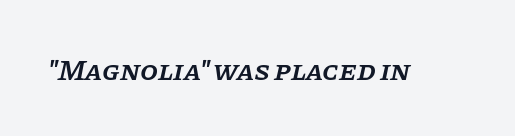
The image shows 29 px semibold serif type, italic (leaning right); set normal letter spacing, not underlined; low stroke contrast and a large x-height.
